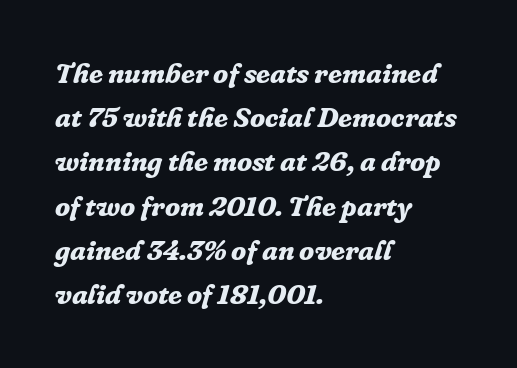
The glyphs look as if they've been sheared to an angle. Each line starts at the same left margin while the right side varies. The type is set solid horizontally, with unmodified tracking. Here the designer chose a conventional face with non-uniform glyph widths. Unlike a clean sans, this face finishes its strokes with serifs. In terms of weight, the rendering is a true, heavy bold.
